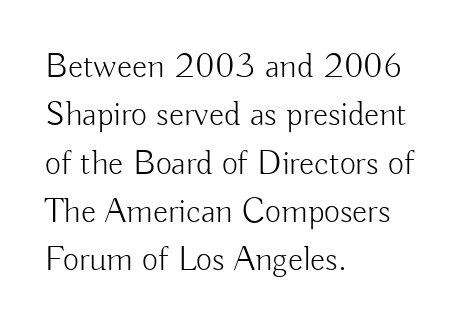
The image shows 35 px light sans-serif type, upright; set left-aligned, normal line spacing (1.38x), normal letter spacing, not underlined; low stroke contrast and a small x-height.
